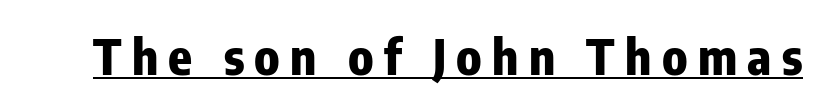
{"serif": "no", "italic": "no", "bold": "yes", "weight": "heavy", "width": "condensed", "stroke_contrast": "low", "x_height": "medium", "monospaced": "no", "underline": "yes", "letter_spacing": "wide", "letter_spacing_em": 0.21, "glyph_px": 49}
